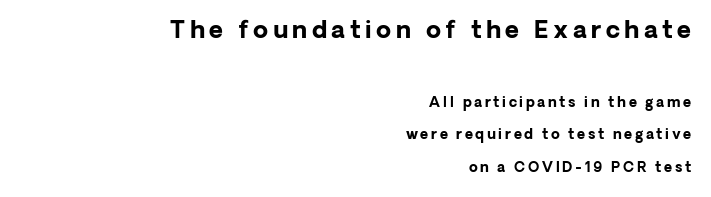
The image shows 24 px bold type, upright; set right-aligned, loose line spacing (2.35x), not underlined; the first (top) block is 1.71x larger.
